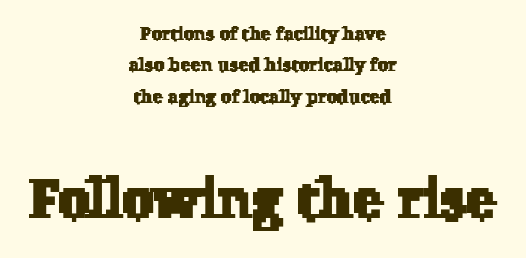
The image shows 56 px serif type; set centered, normal line spacing (1.65x), normal letter spacing, not underlined; the second (bottom) block is 2.95x larger; low stroke contrast and a medium x-height.
